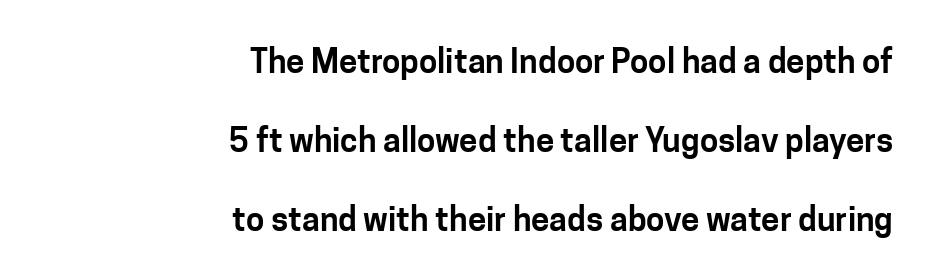
The image shows 33 px sans-serif type, upright; set right-aligned, loose line spacing (2.39x), normal letter spacing, not underlined; low stroke contrast and a medium x-height.
